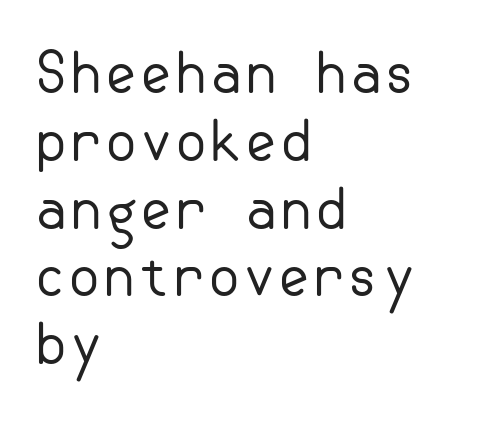
Q: Is the text bold? A: No.
Q: Is the text italic (slanted)? A: No, it is upright.
Q: Is the typeface a serif or a sans-serif typeface? A: Sans-serif.
Q: Is the text underlined? A: No.
Q: How is the paragraph aligned? A: Left-aligned.
Q: Is the spacing between letters normal or unusually wide? A: Normal.
Q: Width (condensed, normal, or wide)? A: Normal.
Q: Stroke contrast? A: Low.
Q: x-height? A: Small.
